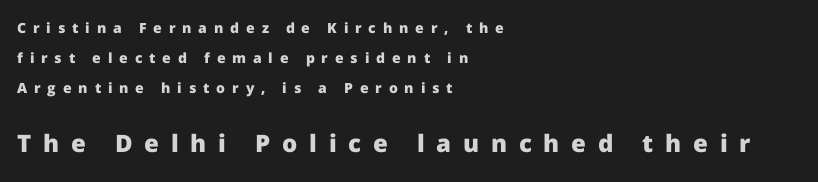
The letters stand upright; this is a roman face. The letterforms stand isolated, each surrounded by extra space. The ragged edge is on the right, which tells us the setting is flush left. Is the type bold? Yes — the strokes are clearly thick and heavy.
